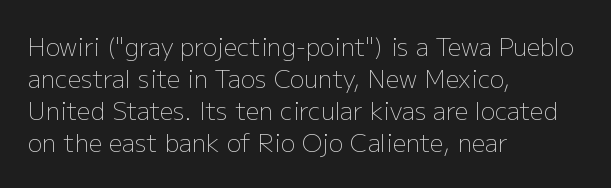
Q: Is the text bold? A: No.
Q: Is the text italic (slanted)? A: No, it is upright.
Q: Is the text underlined? A: No.
Q: How is the paragraph aligned? A: Left-aligned.
Q: Is the spacing between letters normal or unusually wide? A: Normal.
Q: Is the spacing between lines tight, normal or loose? A: Normal.
